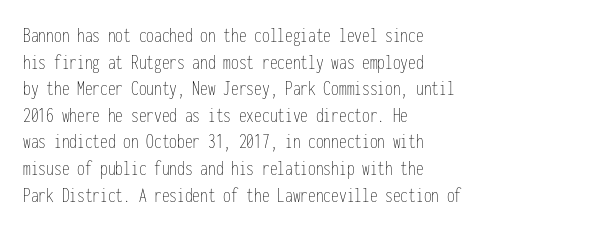
Q: Is the text bold? A: No.
Q: Is the text italic (slanted)? A: No, it is upright.
Q: Is the text underlined? A: No.
Q: How is the paragraph aligned? A: Left-aligned.
Q: Is the spacing between letters normal or unusually wide? A: Normal.
